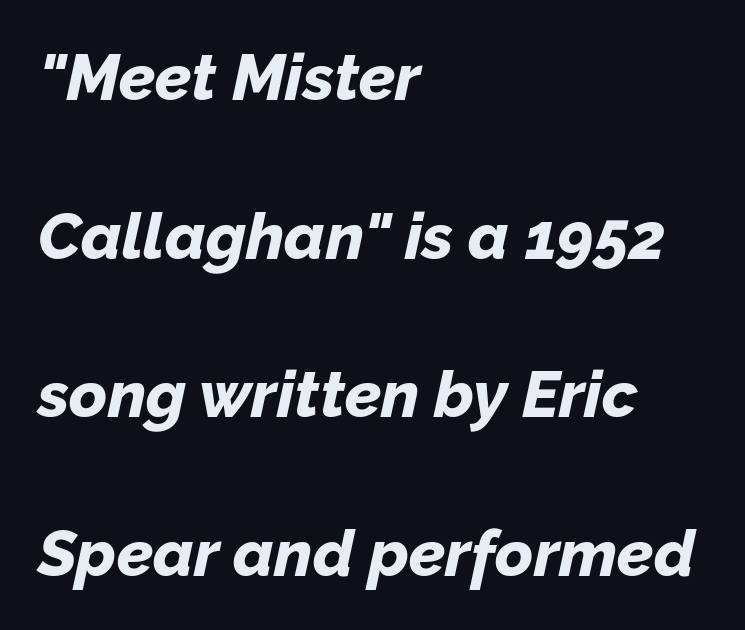
The image shows 65 px bold type, italic (leaning right); set left-aligned, loose line spacing (2.44x), normal letter spacing, not underlined; low stroke contrast and a medium x-height.
